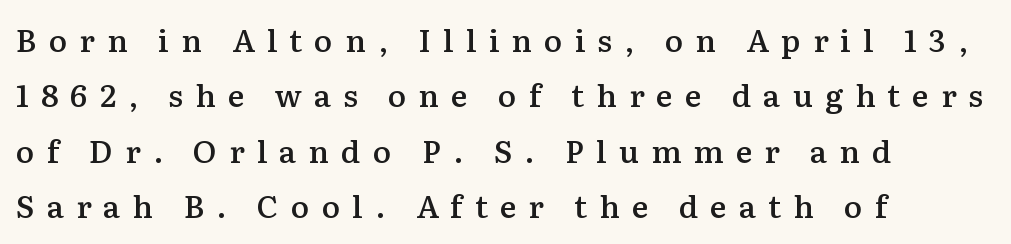
{"serif": "yes", "italic": "no", "bold": "semi", "weight": "semibold", "width": "normal", "stroke_contrast": "medium", "x_height": "medium", "monospaced": "no", "underline": "no", "align": "left", "line_spacing_ratio": 1.79, "letter_spacing": "wide", "letter_spacing_em": 0.39, "glyph_px": 31}
